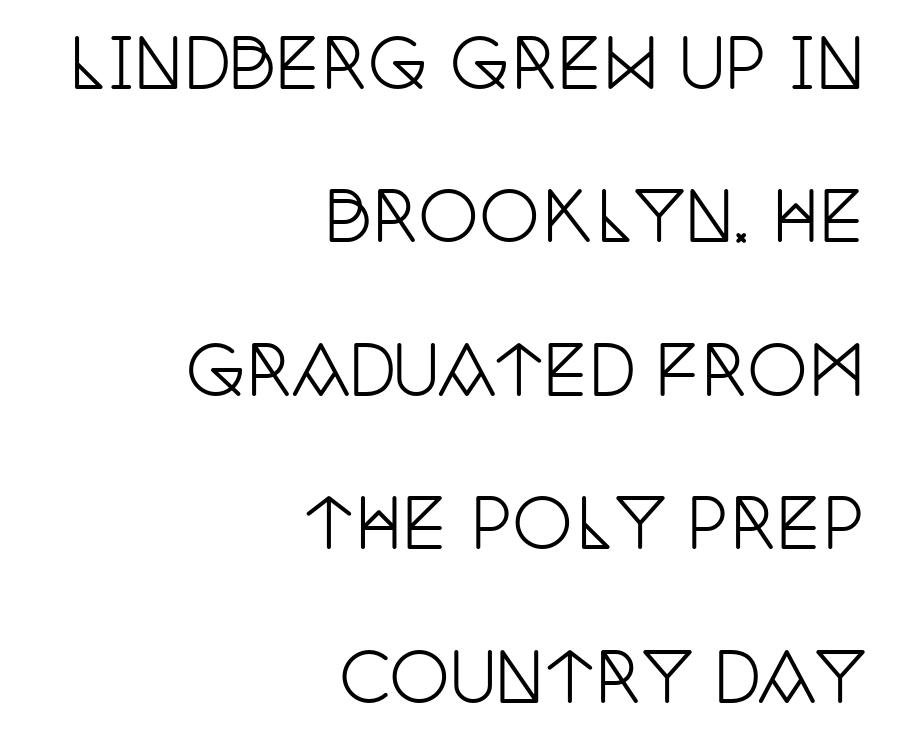
Q: Is the text italic (slanted)? A: No, it is upright.
Q: Is the typeface a serif or a sans-serif typeface? A: Serif.
Q: Is the text underlined? A: No.
Q: How is the paragraph aligned? A: Right-aligned.
Q: Is the spacing between letters normal or unusually wide? A: Normal.
Q: Is the spacing between lines tight, normal or loose? A: Loose.
Q: Width (condensed, normal, or wide)? A: Condensed.
Q: Stroke contrast? A: Low.
Q: x-height? A: Large.
Q: Monospaced? A: No.
